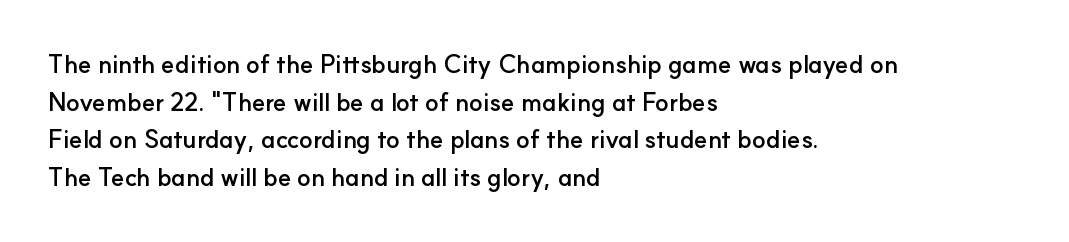
Q: Is the text bold? A: Yes.
Q: Is the text italic (slanted)? A: No, it is upright.
Q: Is the text underlined? A: No.
Q: How is the paragraph aligned? A: Left-aligned.
Q: Is the spacing between letters normal or unusually wide? A: Normal.
Q: Is the spacing between lines tight, normal or loose? A: Normal.
